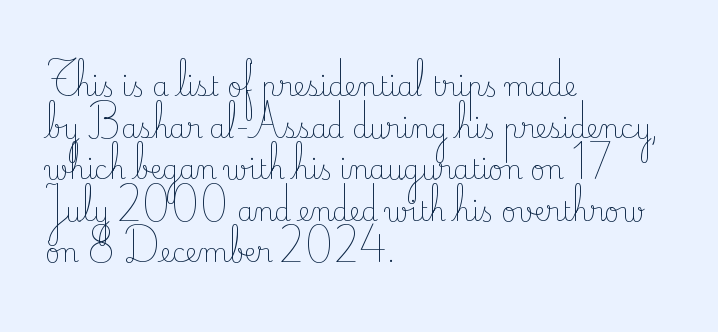
{"italic": "no", "bold": "no", "underline": "no", "align": "left", "line_spacing": "normal", "line_spacing_ratio": 1.6, "letter_spacing": "normal", "letter_spacing_em": 0.0, "glyph_px": 26}
